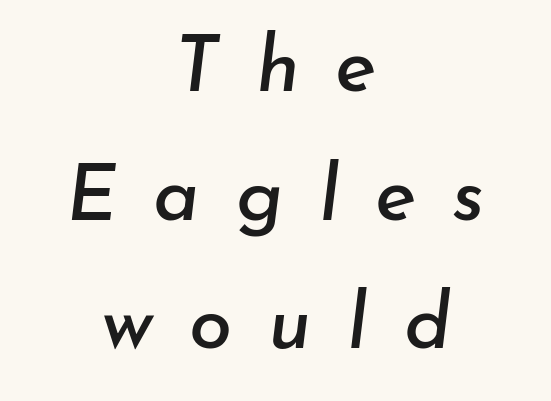
Compared with a flush-left layout, this one balances lines on the center instead. A clean baseline with only descenders dipping below it. This sample keeps an unexceptional amount of space between lines. A typesetter would call this heavily tracked-out type.
